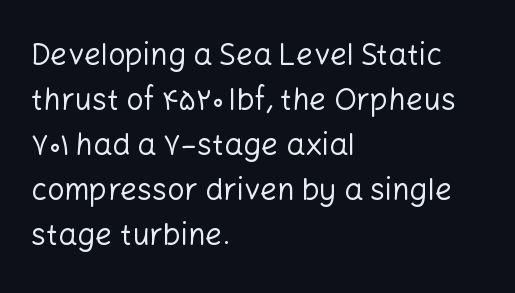
Is this a heavy cut? Hardly; it is regular or lighter. This is sans-serif lettering, the kind often seen on screens and signage. The rows are spaced the way most documents space them. Characters follow at the spacing the type designer built in.
